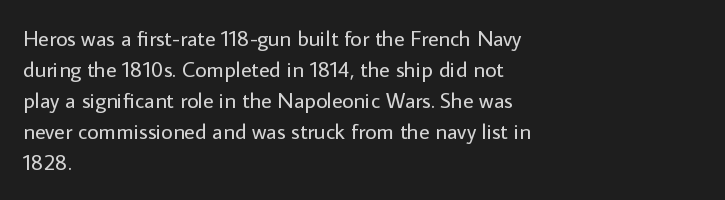
{"italic": "no", "bold": "no", "underline": "no", "align": "left", "line_spacing": "normal", "line_spacing_ratio": 1.41, "letter_spacing": "normal", "letter_spacing_em": 0.0, "glyph_px": 22}
